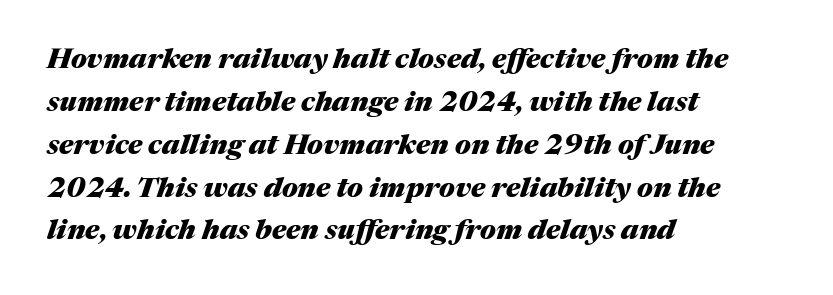
The image shows 28 px heavy type, italic (leaning right); set left-aligned, normal line spacing (1.53x), normal letter spacing, not underlined; medium stroke contrast and a medium x-height.
